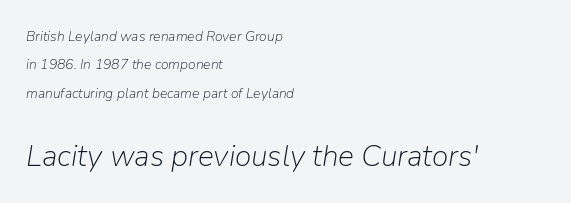
The image shows 30 px light type, italic (leaning right); set left-aligned, loose line spacing (2.02x), normal letter spacing, not underlined; the second (bottom) block is 2.14x larger; low stroke contrast and a medium x-height.
